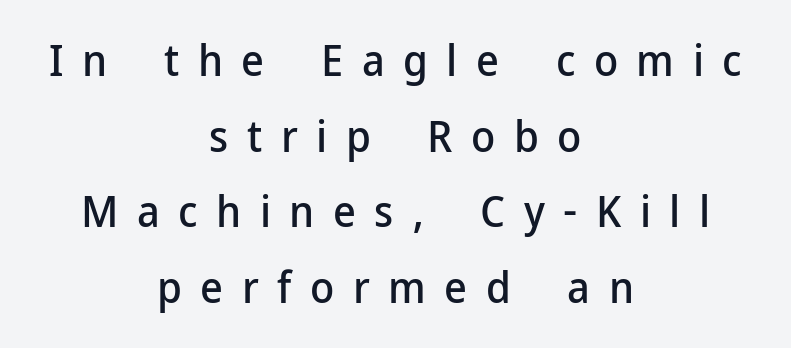
{"serif": "no", "italic": "no", "width": "normal", "stroke_contrast": "low", "x_height": "medium", "monospaced": "no", "underline": "no", "align": "center", "line_spacing_ratio": 1.72, "letter_spacing": "wide", "letter_spacing_em": 0.42, "glyph_px": 44}
